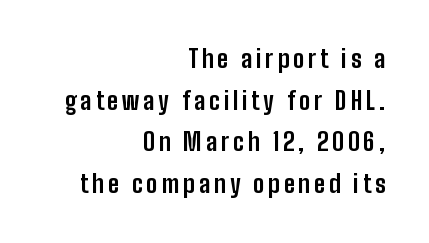
This is the regular roman posture of the typeface. The paragraph has a hard right edge and a soft left edge. Look at the stroke-to-counter ratio: heavy, a bold. Honestly, there is no underline to notice here at all.
